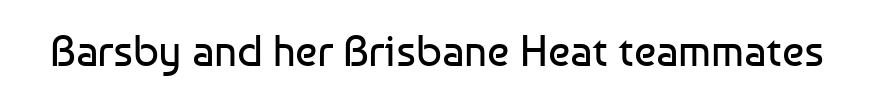
Q: Is the text bold? A: No.
Q: Is the text italic (slanted)? A: No, it is upright.
Q: Is the typeface a serif or a sans-serif typeface? A: Sans-serif.
Q: Is the text underlined? A: No.
Q: Is the spacing between letters normal or unusually wide? A: Normal.
Q: Width (condensed, normal, or wide)? A: Normal.
Q: Stroke contrast? A: Low.
Q: x-height? A: Medium.
Q: Monospaced? A: No.
